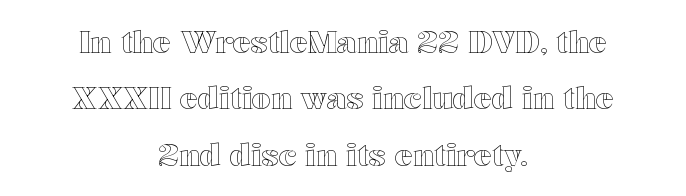
The image shows 30 px wide type, upright; set centered, line spacing 1.88x, normal letter spacing, not underlined; a medium x-height.
